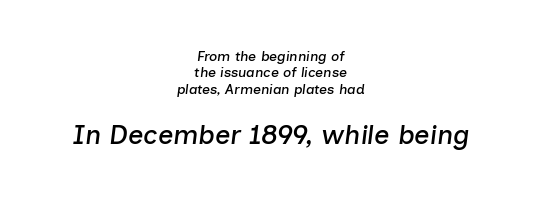
Layout note: lines centered. Beneath every word, the page is bare. The following chunk of copy outweighs the initial chunk in type size. There's an unmistakable incline to the writing here.
